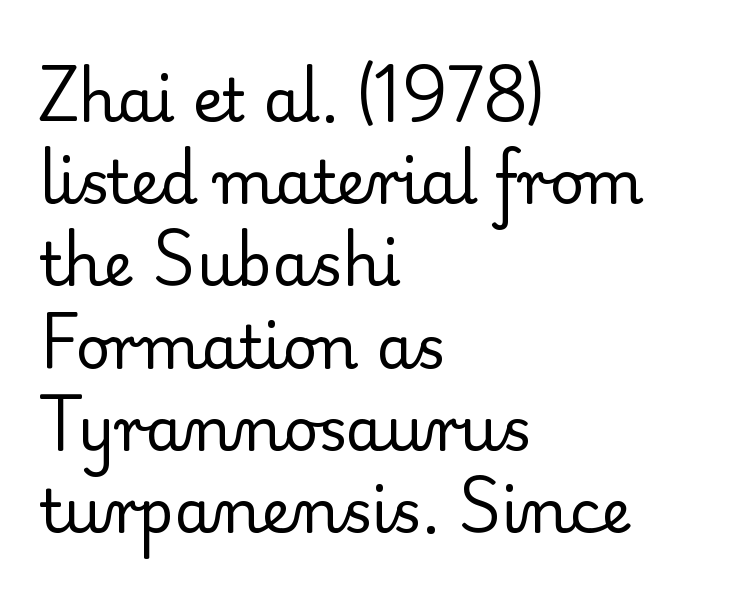
{"serif": "yes", "italic": "no", "bold": "no", "weight": "regular", "width": "normal", "stroke_contrast": "low", "x_height": "small", "monospaced": "no", "underline": "no", "align": "left", "line_spacing": "normal", "line_spacing_ratio": 1.37, "letter_spacing": "normal", "letter_spacing_em": 0.0, "glyph_px": 60}
